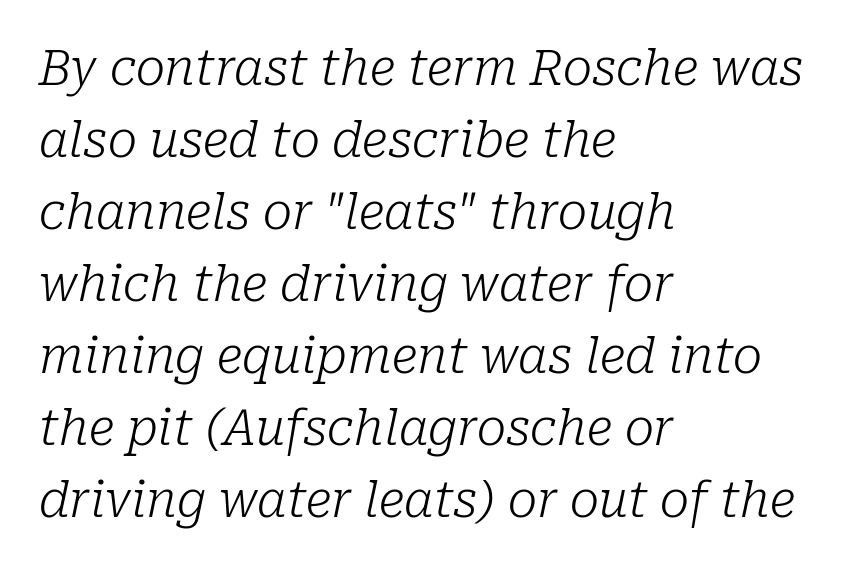
The image shows 49 px light serif type, italic (leaning right); set left-aligned, normal line spacing (1.47x), normal letter spacing, not underlined; low stroke contrast and a medium x-height.
